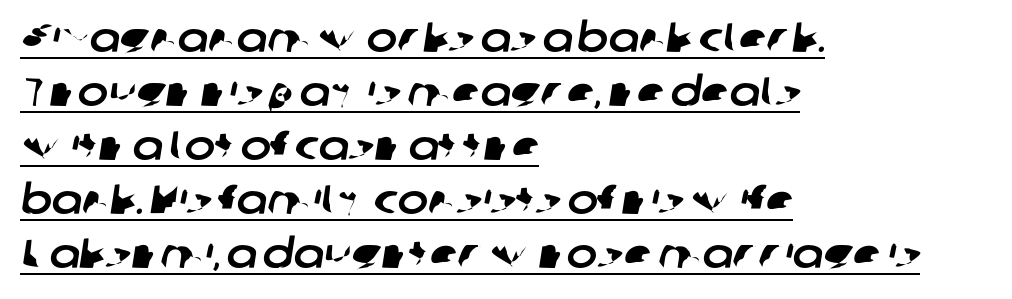
Q: Is the typeface a serif or a sans-serif typeface? A: Sans-serif.
Q: Is the text underlined? A: Yes.
Q: How is the paragraph aligned? A: Left-aligned.
Q: Is the spacing between letters normal or unusually wide? A: Normal.
Q: Is the spacing between lines tight, normal or loose? A: Normal.
Q: Width (condensed, normal, or wide)? A: Normal.
Q: Stroke contrast? A: Low.
Q: x-height? A: Medium.
Q: Monospaced? A: No.
